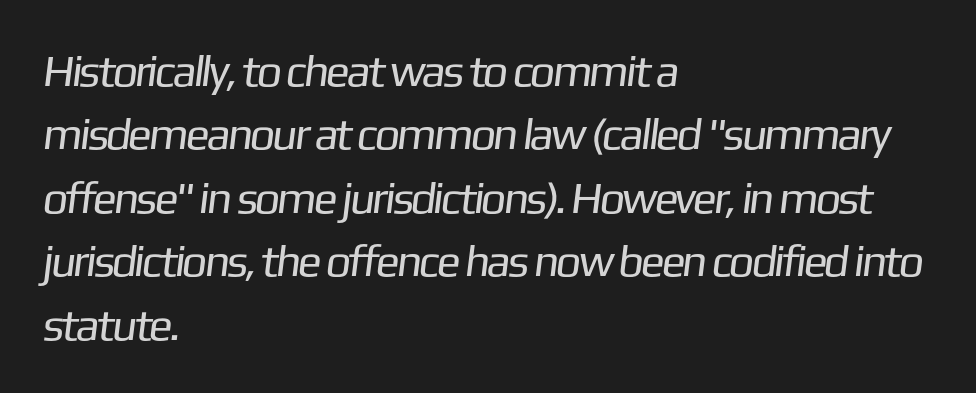
Q: Is the text bold? A: No.
Q: Is the typeface a serif or a sans-serif typeface? A: Sans-serif.
Q: Is the text underlined? A: No.
Q: How is the paragraph aligned? A: Left-aligned.
Q: Is the spacing between letters normal or unusually wide? A: Normal.
Q: Is the spacing between lines tight, normal or loose? A: Normal.
Q: Width (condensed, normal, or wide)? A: Normal.
Q: Stroke contrast? A: Low.
Q: x-height? A: Medium.
Q: Monospaced? A: No.
